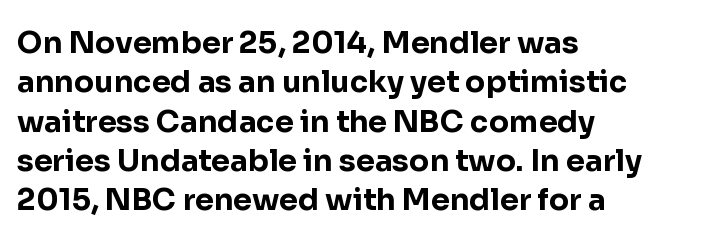
{"serif": "no", "italic": "no", "bold": "yes", "weight": "bold", "width": "normal", "stroke_contrast": "low", "x_height": "medium", "monospaced": "no", "underline": "no", "align": "left", "line_spacing": "normal", "line_spacing_ratio": 1.31, "letter_spacing": "normal", "letter_spacing_em": 0.0, "glyph_px": 30}
